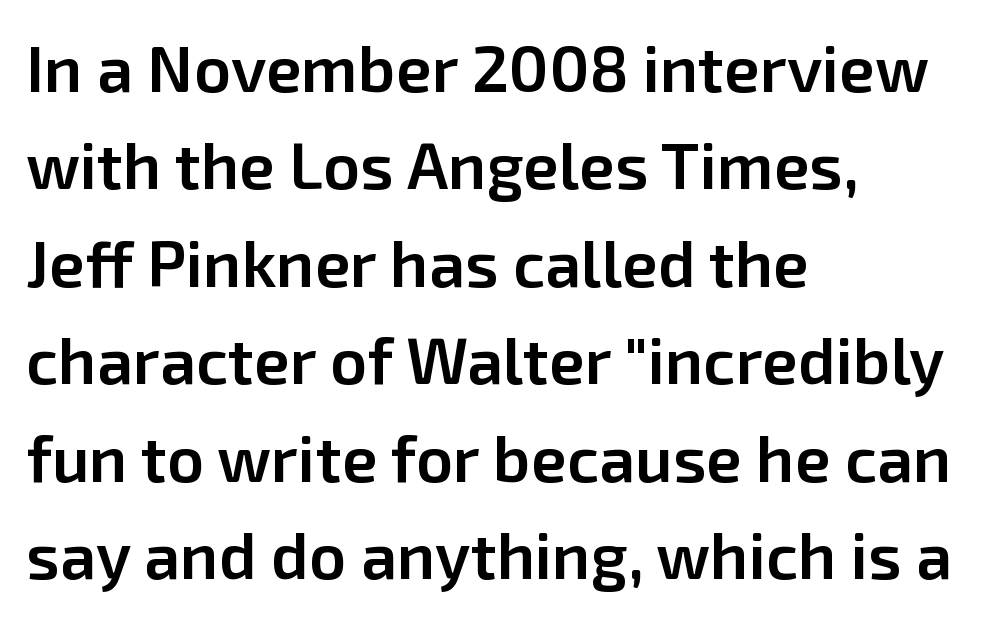
These lines are rendered in a variable-pitch font. The lines sit at an ordinary, default distance from one another. Posture: upright roman. The letterforms sit shoulder to shoulder at normal distance. Typographically, this falls in the sans-serif category. Weight: semibold (demi).
